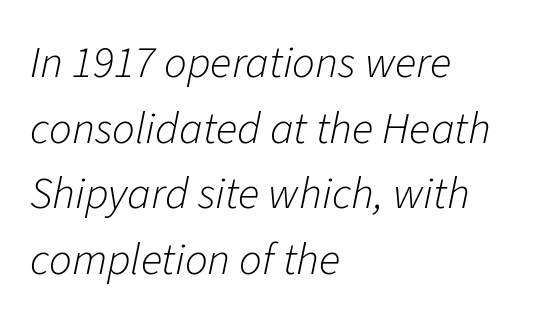
{"italic": "yes", "lean": "right", "slant_degrees": 11, "bold": "no", "weight": "light", "width": "normal", "stroke_contrast": "low", "x_height": "medium", "monospaced": "no", "underline": "no", "align": "left", "line_spacing": "normal", "line_spacing_ratio": 1.46, "letter_spacing": "normal", "letter_spacing_em": 0.0, "glyph_px": 45}
